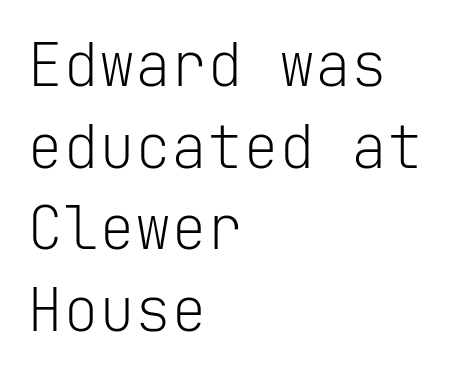
The image shows 60 px light sans-serif type, upright, monospaced; set left-aligned, normal line spacing (1.36x), normal letter spacing, not underlined; low stroke contrast and a medium x-height.
